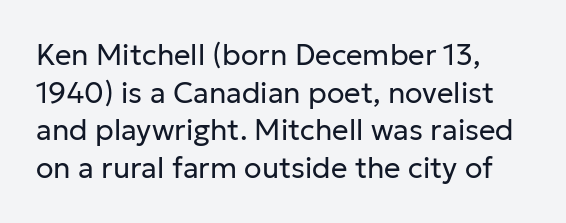
{"serif": "no", "italic": "no", "bold": "no", "weight": "regular", "width": "normal", "stroke_contrast": "low", "x_height": "medium", "monospaced": "no", "underline": "no", "align": "left", "line_spacing": "normal", "line_spacing_ratio": 1.3, "letter_spacing": "normal", "letter_spacing_em": 0.0, "glyph_px": 29}
